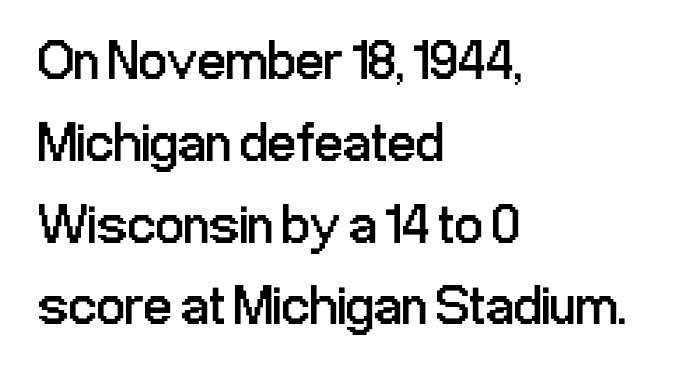
Here the glyphs are tracked normally, forming tight word shapes. No word sits above an underline. The face looks like a standard text weight, possibly lighter. This sample uses a sans-serif face. The typesetter chose a ragged-right arrangement here.
